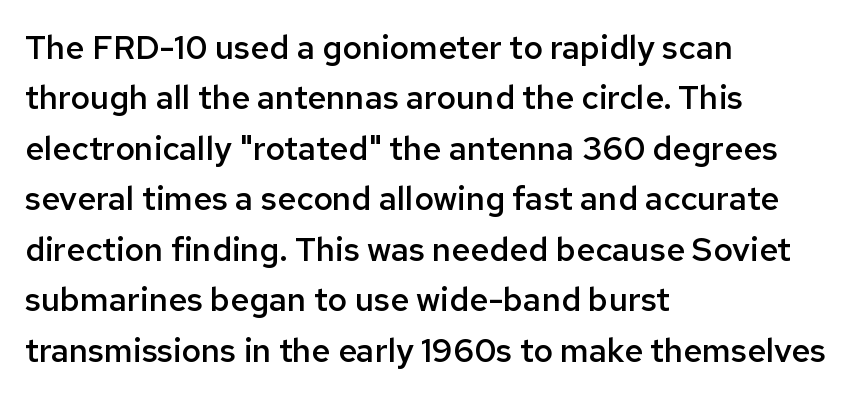
Q: Is the text bold? A: Semi-bold.
Q: Is the text italic (slanted)? A: No, it is upright.
Q: Is the typeface a serif or a sans-serif typeface? A: Sans-serif.
Q: Is the text underlined? A: No.
Q: How is the paragraph aligned? A: Left-aligned.
Q: Is the spacing between letters normal or unusually wide? A: Normal.
Q: Is the spacing between lines tight, normal or loose? A: Normal.
Q: Width (condensed, normal, or wide)? A: Normal.
Q: Stroke contrast? A: Low.
Q: x-height? A: Medium.
Q: Monospaced? A: No.
